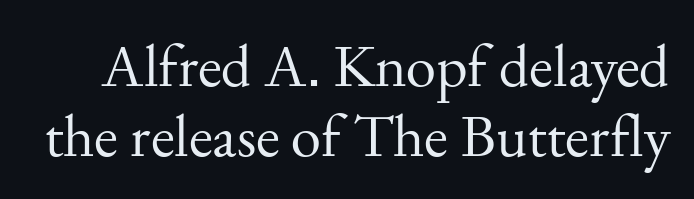
Heft: none added — not bold. Unmarked baselines from the first word to the last. Default kerning and tracking; the words read as compact shapes. Observe the serifs anchoring each vertical stroke in this sample.
